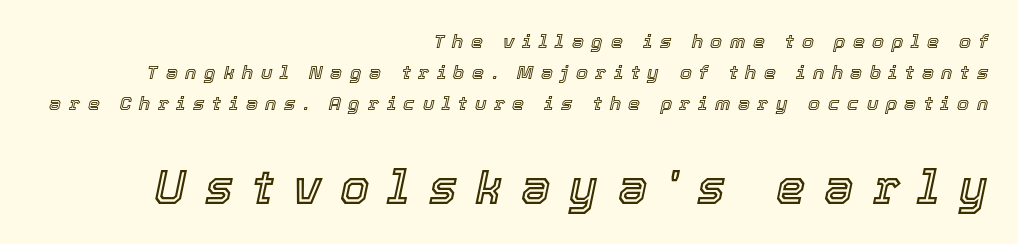
The passage is arranged like a letterhead date or caption credit — flush right. Words appear elongated and porous because spacing is wide. This sample uses an oblique cut, with every glyph tilted off the vertical. Anything drawn beneath the words? Only blank space. Interline gaps are of average width in this sample.
